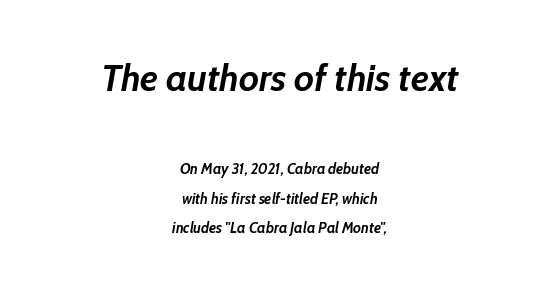
Q: Is the text bold? A: Yes.
Q: Is the text italic (slanted)? A: Yes, it leans right by about 10 degrees.
Q: Is the text underlined? A: No.
Q: How is the paragraph aligned? A: Centered.
Q: Is the spacing between letters normal or unusually wide? A: Normal.
Q: Is the spacing between lines tight, normal or loose? A: Loose.
Q: Which block of text is set in a larger size, the first (top) or the second (bottom)? A: The first (top) one.
Q: Width (condensed, normal, or wide)? A: Normal.
Q: Stroke contrast? A: Low.
Q: x-height? A: Medium.
Q: Monospaced? A: No.
